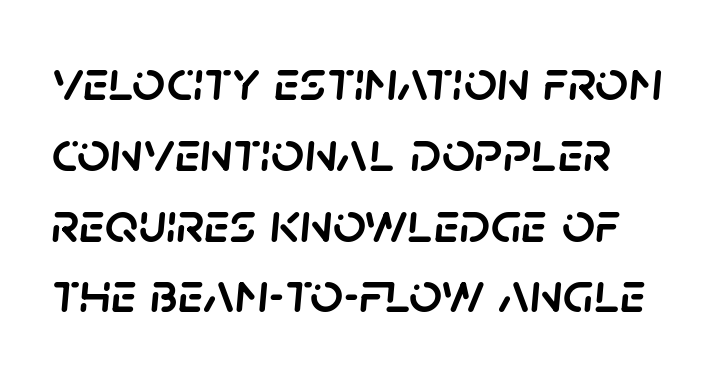
Q: Is the text italic (slanted)? A: Yes, it leans right by about 5 degrees.
Q: Is the text underlined? A: No.
Q: Is the spacing between letters normal or unusually wide? A: Normal.
Q: Width (condensed, normal, or wide)? A: Normal.
Q: Stroke contrast? A: Low.
Q: x-height? A: Large.
Q: Monospaced? A: No.
